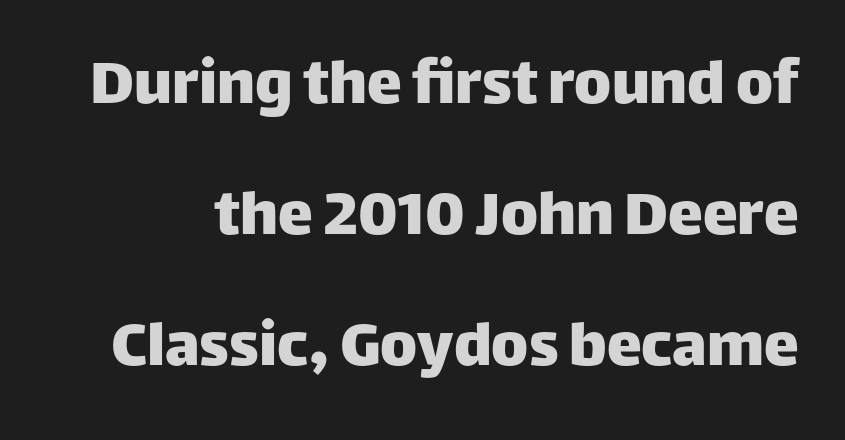
The image shows 70 px sans-serif type, upright; set line spacing 1.87x, normal letter spacing, not underlined; low stroke contrast and a large x-height.
